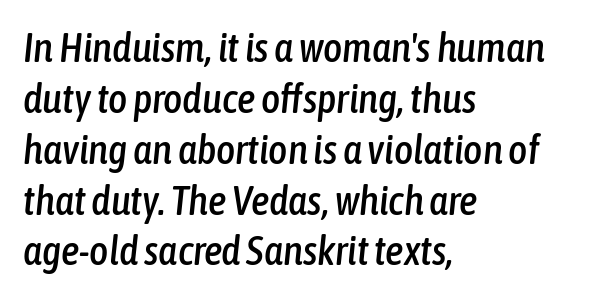
Q: Is the text italic (slanted)? A: Yes, it leans right by about 6 degrees.
Q: Is the text underlined? A: No.
Q: How is the paragraph aligned? A: Left-aligned.
Q: Is the spacing between letters normal or unusually wide? A: Normal.
Q: Width (condensed, normal, or wide)? A: Condensed.
Q: Stroke contrast? A: Low.
Q: x-height? A: Medium.
Q: Monospaced? A: No.
